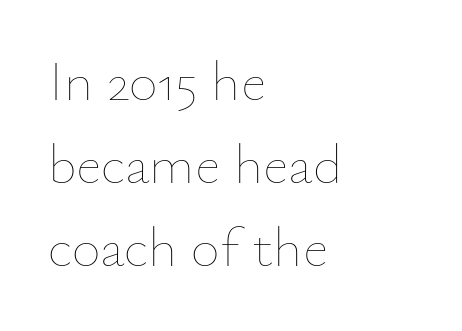
The tracking reads as untouched default to a designer's eye. The vertical gap from one line to the next is medium. Rendered with straight, roman letterforms. No word sits above an underline. Note the varied advance widths — an 'i' is clearly narrower than an 'm'. Every row of glyphs begins at an identical x-position on the left.
